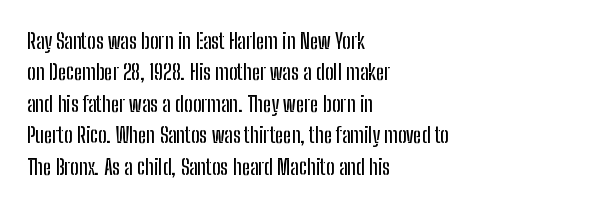
{"italic": "no", "underline": "no", "align": "left", "line_spacing": "normal", "line_spacing_ratio": 1.43, "letter_spacing": "normal", "letter_spacing_em": 0.0, "glyph_px": 22}
